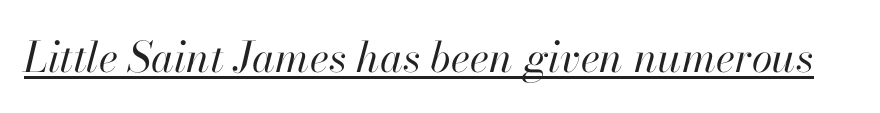
In designer terms, the underline attribute is active on this setting. Proportional: the letters do not fall into vertical columns. The passage shown leans; its letterforms are oblique. Stems and bowls with no extra thickness — not bold.
